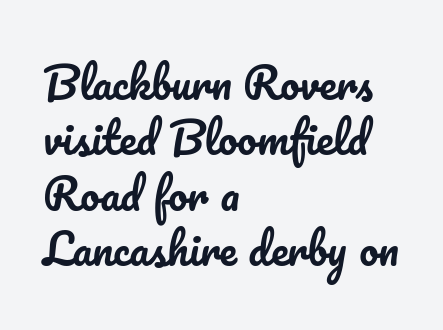
{"width": "normal", "stroke_contrast": "low", "x_height": "small", "monospaced": "no", "underline": "no", "align": "left", "line_spacing": "normal", "line_spacing_ratio": 1.29, "letter_spacing": "normal", "letter_spacing_em": 0.0, "glyph_px": 43}
